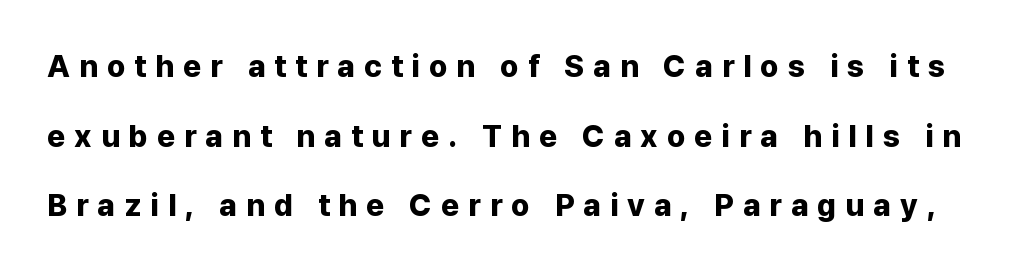
The image shows 31 px bold sans-serif type, upright; set loose line spacing (2.25x), unusually wide letter spacing (+0.29 em), not underlined; low stroke contrast and a medium x-height.
